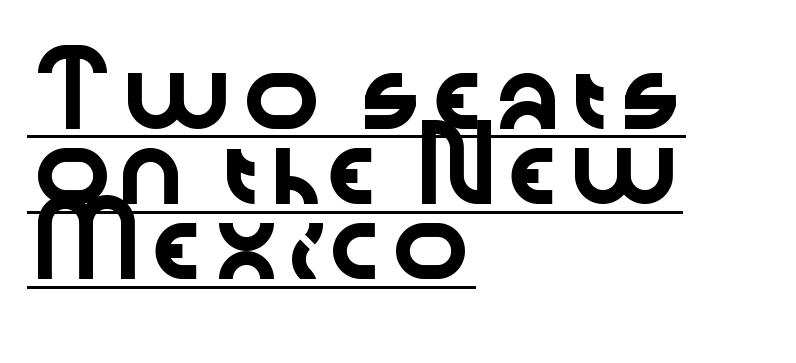
Q: Is the text italic (slanted)? A: No, it is upright.
Q: Is the typeface a serif or a sans-serif typeface? A: Sans-serif.
Q: Is the text underlined? A: Yes.
Q: How is the paragraph aligned? A: Left-aligned.
Q: Is the spacing between letters normal or unusually wide? A: Normal.
Q: Is the spacing between lines tight, normal or loose? A: Tight.
Q: Width (condensed, normal, or wide)? A: Wide.
Q: Stroke contrast? A: Low.
Q: x-height? A: Medium.
Q: Monospaced? A: No.
